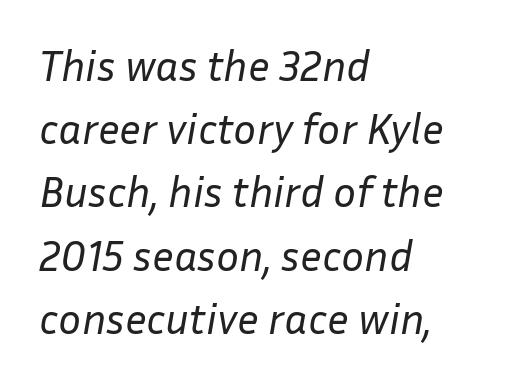
Words float on clear page, feet unadorned. Compared with a typical body face, this is equally light or lighter still. The passage shown has conventional tracking throughout. Yep, that's italic — everything's leaning.
